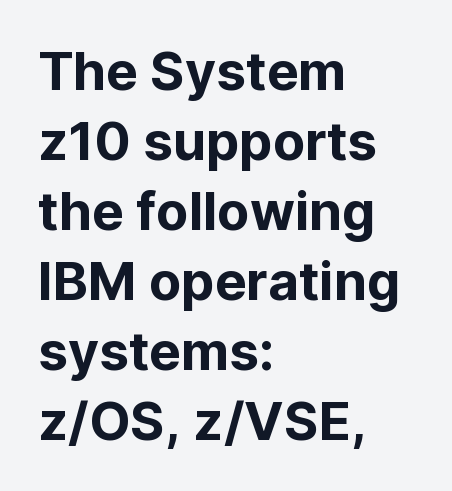
Q: Is the text italic (slanted)? A: No, it is upright.
Q: Is the typeface a serif or a sans-serif typeface? A: Sans-serif.
Q: Is the text underlined? A: No.
Q: How is the paragraph aligned? A: Left-aligned.
Q: Is the spacing between letters normal or unusually wide? A: Normal.
Q: Is the spacing between lines tight, normal or loose? A: Normal.
Q: Width (condensed, normal, or wide)? A: Normal.
Q: Stroke contrast? A: Low.
Q: x-height? A: Medium.
Q: Monospaced? A: No.
